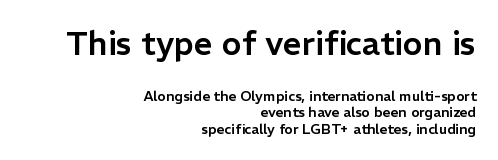
Q: Is the text italic (slanted)? A: No, it is upright.
Q: Is the typeface a serif or a sans-serif typeface? A: Sans-serif.
Q: Is the text underlined? A: No.
Q: How is the paragraph aligned? A: Right-aligned.
Q: Is the spacing between letters normal or unusually wide? A: Normal.
Q: Which block of text is set in a larger size, the first (top) or the second (bottom)? A: The first (top) one.
Q: Width (condensed, normal, or wide)? A: Normal.
Q: Stroke contrast? A: Low.
Q: x-height? A: Medium.
Q: Monospaced? A: No.
